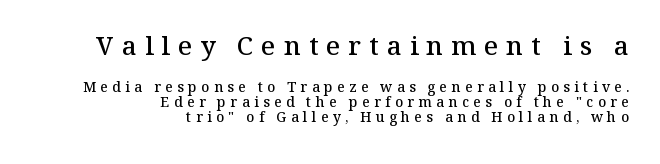
Q: Is the text bold? A: Semi-bold.
Q: Is the text italic (slanted)? A: No, it is upright.
Q: Is the text underlined? A: No.
Q: How is the paragraph aligned? A: Right-aligned.
Q: Is the spacing between letters normal or unusually wide? A: Unusually wide.
Q: Is the spacing between lines tight, normal or loose? A: Tight.
Q: Which block of text is set in a larger size, the first (top) or the second (bottom)? A: The first (top) one.
